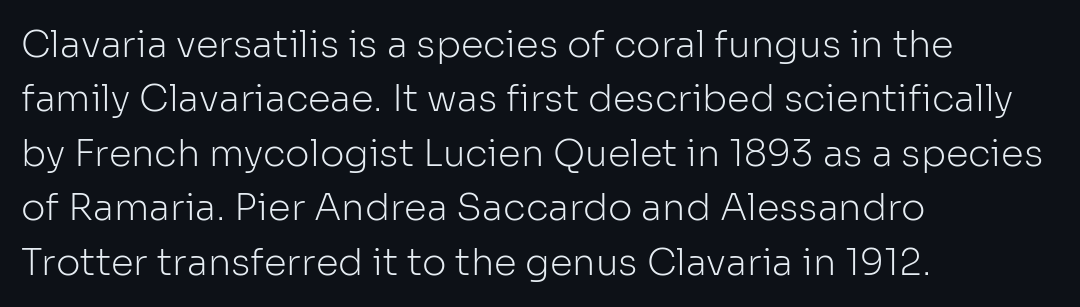
Q: Is the text bold? A: No.
Q: Is the text italic (slanted)? A: No, it is upright.
Q: Is the typeface a serif or a sans-serif typeface? A: Sans-serif.
Q: Is the text underlined? A: No.
Q: How is the paragraph aligned? A: Left-aligned.
Q: Is the spacing between letters normal or unusually wide? A: Normal.
Q: Is the spacing between lines tight, normal or loose? A: Normal.
Q: Width (condensed, normal, or wide)? A: Normal.
Q: Stroke contrast? A: Low.
Q: x-height? A: Medium.
Q: Monospaced? A: No.
